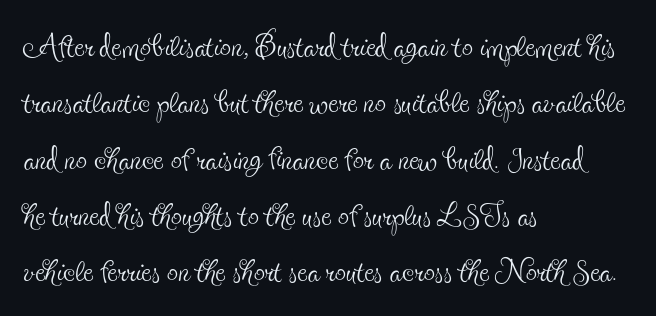
Think of a printed novel: that variable character pitch is what you see here. This block has exactly the height ordinary leading produces. Honestly, there is no underline to notice here at all. The passage shown is not bold in any degree.
